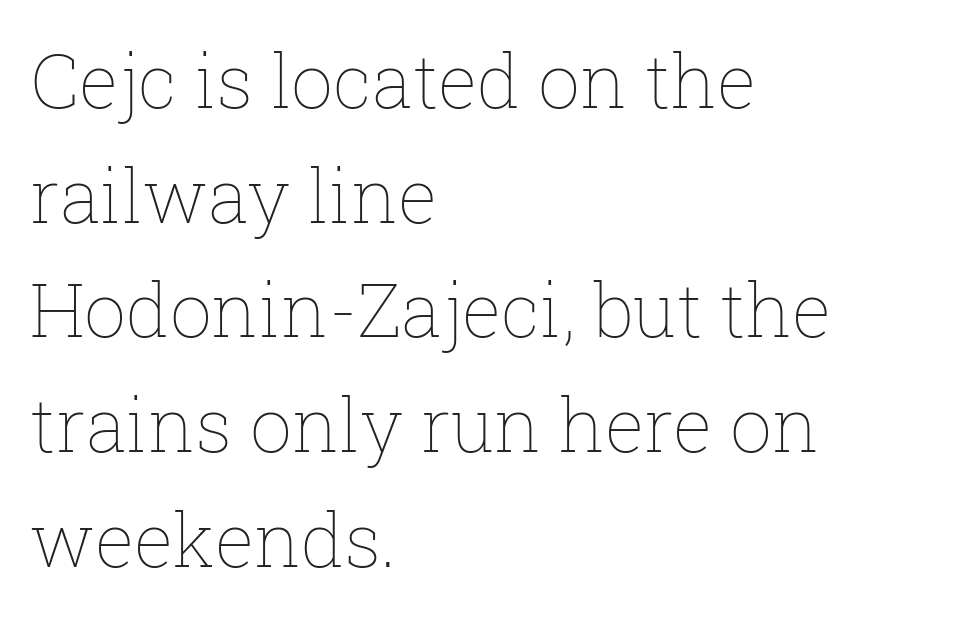
{"italic": "no", "bold": "no", "weight": "thin", "width": "normal", "stroke_contrast": "low", "x_height": "medium", "monospaced": "no", "underline": "no", "align": "left", "line_spacing": "normal", "line_spacing_ratio": 1.55, "letter_spacing": "normal", "letter_spacing_em": 0.0, "glyph_px": 74}
